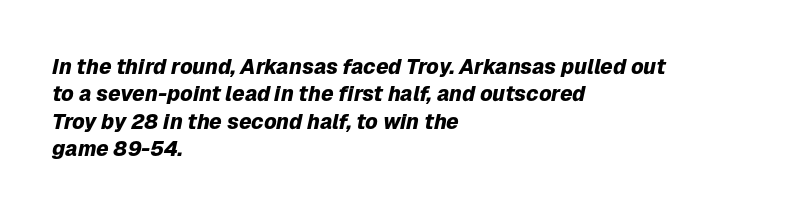
Chunky letters — that's bold for sure. A bare baseline throughout the passage. Every character sits at an angle, as italics do. The rag falls on the right side of this text block. Default kerning and tracking; the words read as compact shapes.
